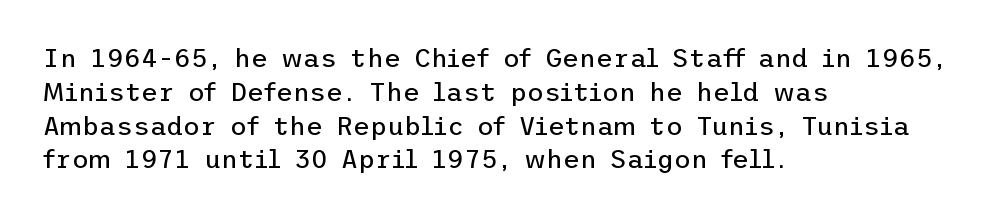
{"italic": "no", "bold": "no", "underline": "no", "align": "left", "line_spacing": "normal", "line_spacing_ratio": 1.3, "letter_spacing": "normal", "letter_spacing_em": 0.0, "glyph_px": 26}
